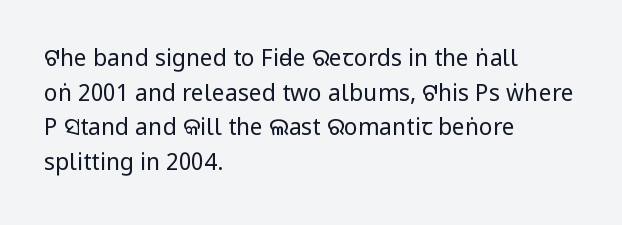
Vertical strokes here are truly vertical. Is the block centered? No — it sits flush against the left margin. Standard letterfit; no display-style spreading of the glyphs. This is not heavy type; no bold has been used.
